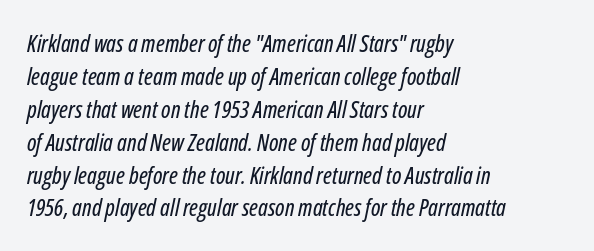
Q: Is the text italic (slanted)? A: Yes, it leans right by about 12 degrees.
Q: Is the text underlined? A: No.
Q: How is the paragraph aligned? A: Left-aligned.
Q: Is the spacing between letters normal or unusually wide? A: Normal.
Q: Is the spacing between lines tight, normal or loose? A: Normal.
